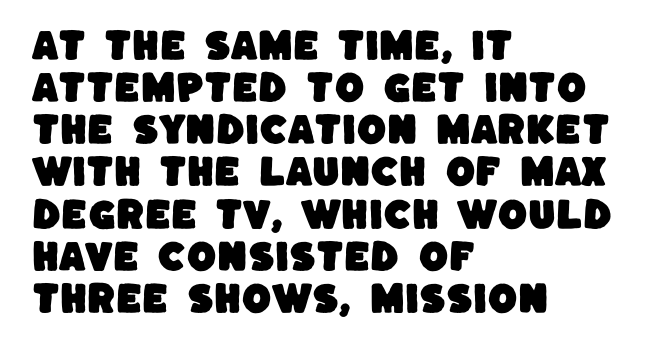
Q: Is the typeface a serif or a sans-serif typeface? A: Sans-serif.
Q: Is the text underlined? A: No.
Q: How is the paragraph aligned? A: Left-aligned.
Q: Is the spacing between letters normal or unusually wide? A: Normal.
Q: Width (condensed, normal, or wide)? A: Normal.
Q: Stroke contrast? A: Low.
Q: x-height? A: Large.
Q: Monospaced? A: No.
